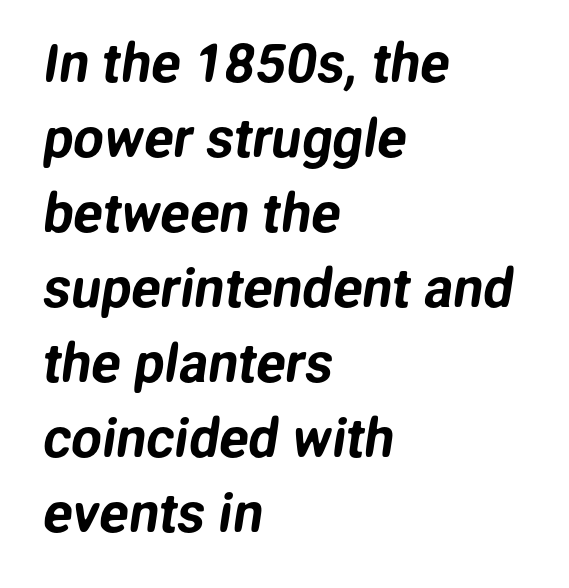
The image shows 54 px sans-serif type; set left-aligned, normal line spacing (1.39x), normal letter spacing, not underlined; low stroke contrast and a medium x-height.
